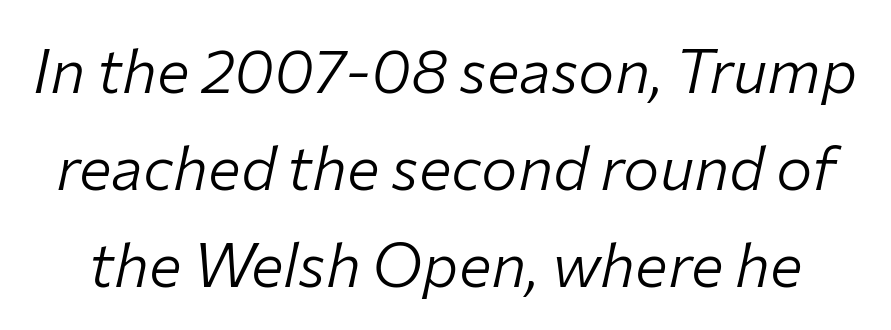
This is not heavy type; no bold has been used. Beneath every word, the page is bare. Short note: letters normally spaced. Italic? Definitely — the glyphs are oblique. Does the leading feel generous? No, just average. Do the characters align in a grid? No, the font is proportional.
